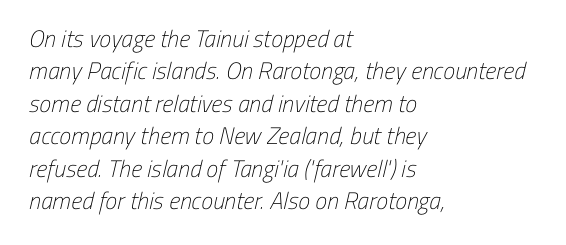
{"bold": "no", "underline": "no", "align": "left", "line_spacing": "normal", "line_spacing_ratio": 1.35, "letter_spacing": "normal", "letter_spacing_em": 0.0, "glyph_px": 24}
